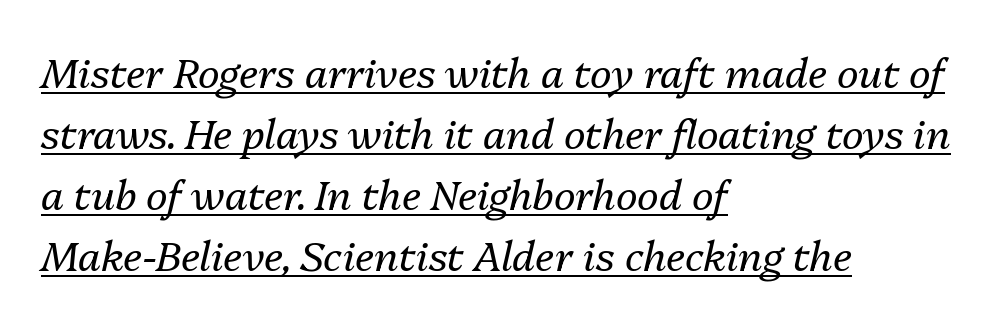
These lines are rendered in a variable-pitch font. Does the leading feel generous? No, just average. A light-to-regular cut is what we see here. Students, observe the line beneath the letters — that is underlining. Is the block centered? No — it sits flush against the left margin.
